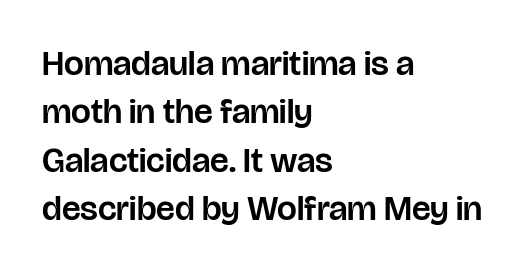
The image shows 35 px sans-serif type, upright; set left-aligned, normal line spacing (1.38x), normal letter spacing, not underlined; low stroke contrast and a large x-height.
